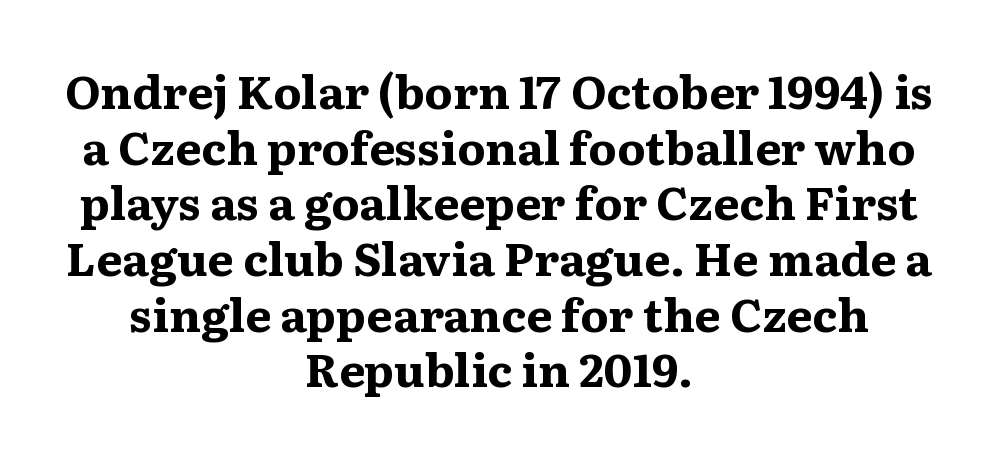
The image shows 46 px bold, wide serif type, upright; set centered, line spacing 1.21x, normal letter spacing, not underlined; medium stroke contrast and a medium x-height.
